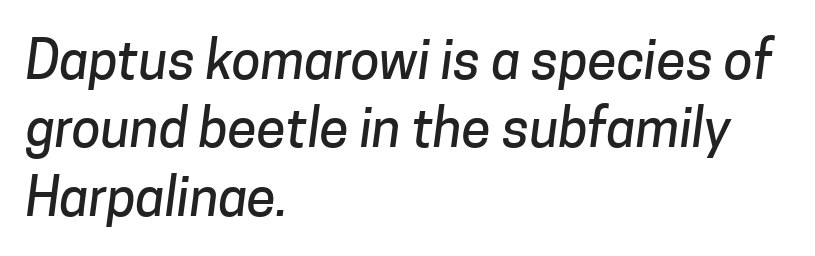
Caption: standard tracking, unaltered. Each new line begins a customary step beneath the previous one. Honestly, there is no underline to notice here at all. Unlike a traditional serif, this face leaves its strokes unadorned. A typesetter would call this proportional, since set widths differ per character.
